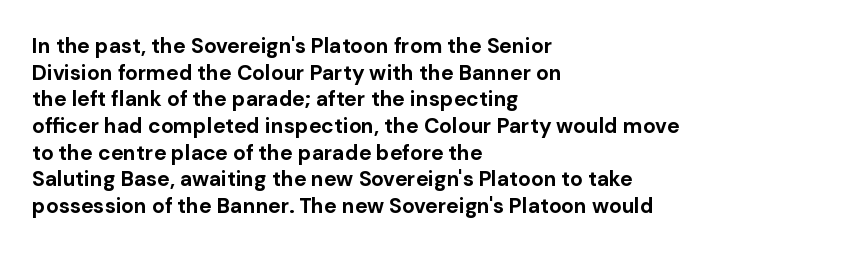
Q: Is the text bold? A: Yes.
Q: Is the text italic (slanted)? A: No, it is upright.
Q: Is the text underlined? A: No.
Q: How is the paragraph aligned? A: Left-aligned.
Q: Is the spacing between letters normal or unusually wide? A: Normal.
Q: Is the spacing between lines tight, normal or loose? A: Normal.
